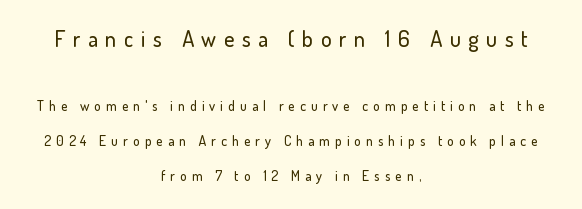
Q: Is the text italic (slanted)? A: No, it is upright.
Q: Is the text underlined? A: No.
Q: How is the paragraph aligned? A: Centered.
Q: Is the spacing between letters normal or unusually wide? A: Unusually wide.
Q: Is the spacing between lines tight, normal or loose? A: Loose.
Q: Which block of text is set in a larger size, the first (top) or the second (bottom)? A: The first (top) one.
